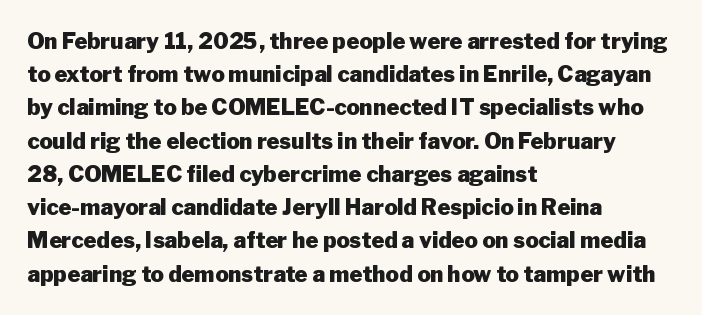
Q: Is the text bold? A: Yes.
Q: Is the text italic (slanted)? A: No, it is upright.
Q: Is the text underlined? A: No.
Q: How is the paragraph aligned? A: Left-aligned.
Q: Is the spacing between letters normal or unusually wide? A: Normal.
Q: Is the spacing between lines tight, normal or loose? A: Normal.
